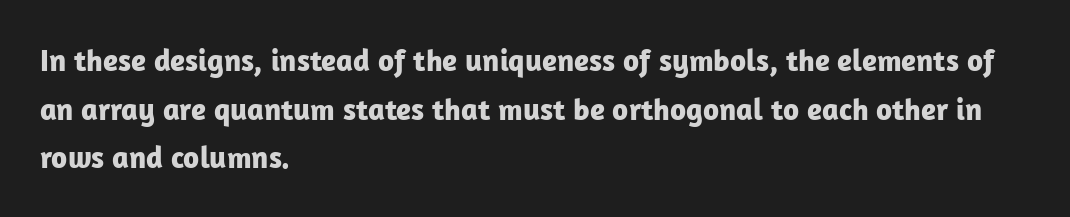
{"serif": "no", "italic": "no", "bold": "yes", "weight": "bold", "width": "normal", "stroke_contrast": "low", "x_height": "medium", "monospaced": "no", "underline": "no", "align": "left", "line_spacing": "normal", "line_spacing_ratio": 1.57, "letter_spacing": "normal", "letter_spacing_em": 0.0, "glyph_px": 31}
